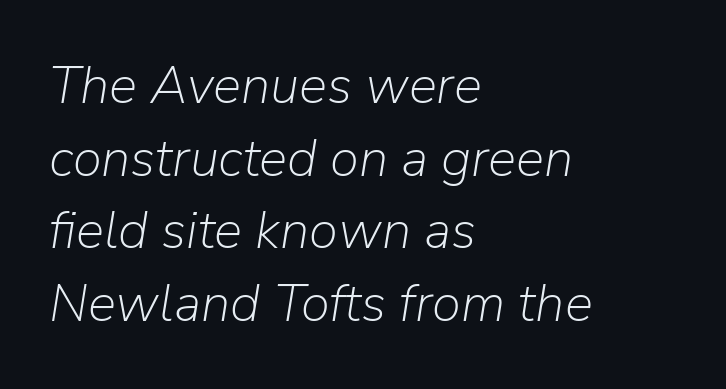
Q: Is the text bold? A: No.
Q: Is the text italic (slanted)? A: Yes, it leans right by about 9 degrees.
Q: Is the text underlined? A: No.
Q: How is the paragraph aligned? A: Left-aligned.
Q: Is the spacing between letters normal or unusually wide? A: Normal.
Q: Is the spacing between lines tight, normal or loose? A: Normal.
Q: Width (condensed, normal, or wide)? A: Normal.
Q: Stroke contrast? A: Low.
Q: x-height? A: Medium.
Q: Monospaced? A: No.
